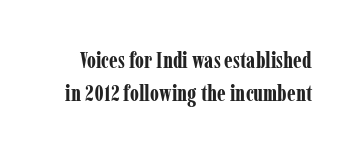
Q: Is the text bold? A: Yes.
Q: Is the text italic (slanted)? A: No, it is upright.
Q: Is the text underlined? A: No.
Q: Is the spacing between letters normal or unusually wide? A: Normal.
Q: Is the spacing between lines tight, normal or loose? A: Normal.
